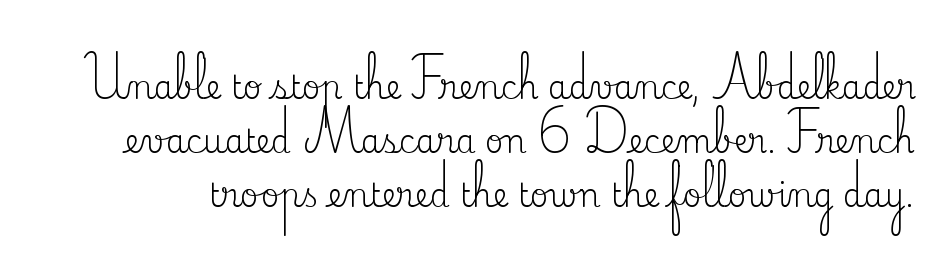
Q: Is the text bold? A: No.
Q: Is the text italic (slanted)? A: No, it is upright.
Q: Is the typeface a serif or a sans-serif typeface? A: Serif.
Q: Is the text underlined? A: No.
Q: Is the spacing between letters normal or unusually wide? A: Normal.
Q: Is the spacing between lines tight, normal or loose? A: Normal.
Q: Width (condensed, normal, or wide)? A: Normal.
Q: Stroke contrast? A: Medium.
Q: x-height? A: Small.
Q: Monospaced? A: No.
